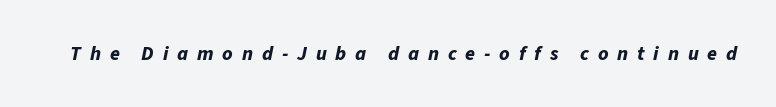
Q: Is the text bold? A: Yes.
Q: Is the text italic (slanted)? A: Yes, it leans right by about 11 degrees.
Q: Is the text underlined? A: No.
Q: Is the spacing between letters normal or unusually wide? A: Unusually wide.
